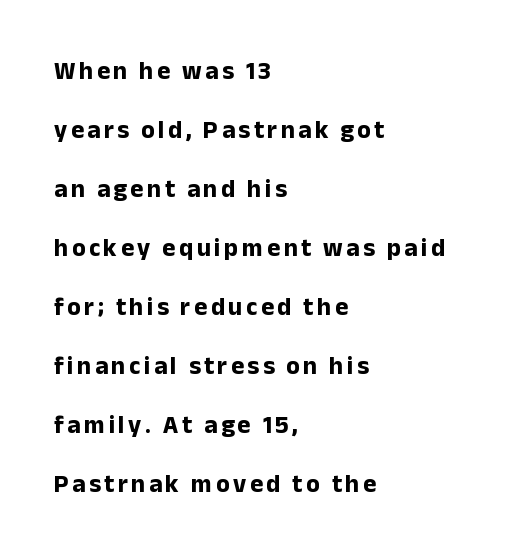
Q: Is the text bold? A: Yes.
Q: Is the text italic (slanted)? A: No, it is upright.
Q: Is the text underlined? A: No.
Q: How is the paragraph aligned? A: Left-aligned.
Q: Is the spacing between lines tight, normal or loose? A: Loose.
